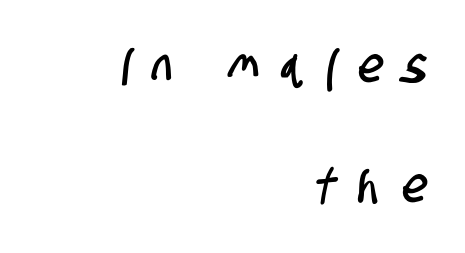
The image shows 48 px condensed sans-serif type; set right-aligned, loose line spacing (2.5x), unusually wide letter spacing (+0.46 em), not underlined; low stroke contrast and a large x-height.
